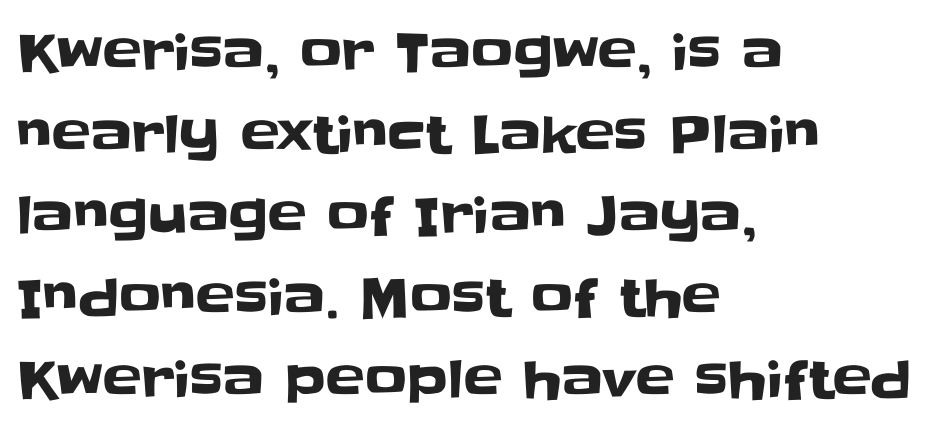
Are there feet on the stems? There aren't — it's a sans. Nope, not italic — everything's standing straight. The face used here is rendered with its standard letterfit. The string is rendered with underlining switched off. A typesetter would call this proportional, since set widths differ per character. Rows of type keep a routine distance in the vertical direction.
